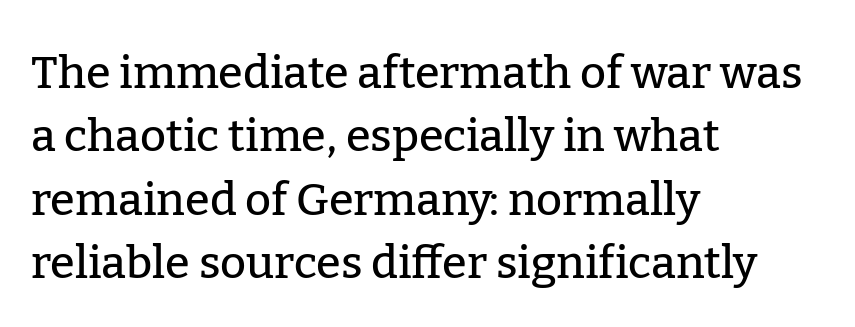
The image shows 45 px serif type, upright; set left-aligned, normal line spacing (1.41x), normal letter spacing, not underlined; low stroke contrast and a medium x-height.
